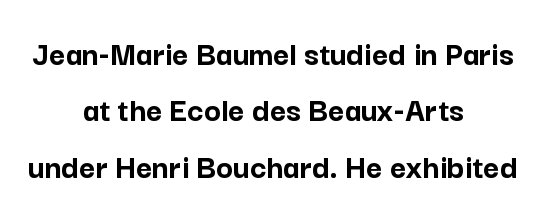
{"serif": "no", "italic": "no", "bold": "yes", "weight": "semibold", "width": "normal", "stroke_contrast": "low", "x_height": "medium", "monospaced": "no", "underline": "no", "align": "center", "line_spacing": "normal", "line_spacing_ratio": 1.61, "letter_spacing": "normal", "letter_spacing_em": 0.0, "glyph_px": 35}
